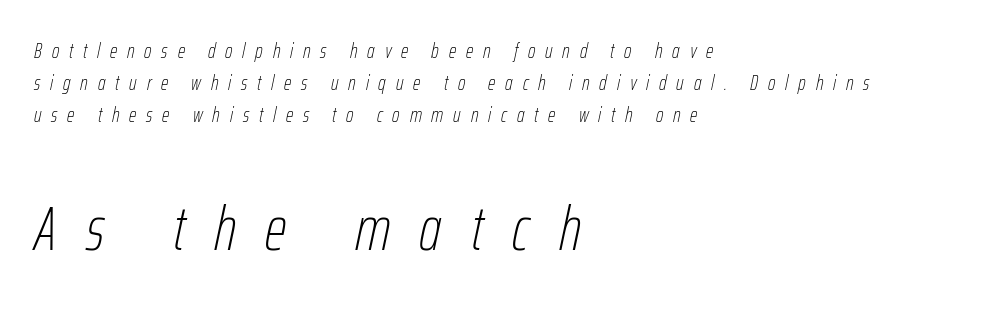
Q: Is the text bold? A: No.
Q: Is the text italic (slanted)? A: Yes, it leans right by about 12 degrees.
Q: Is the text underlined? A: No.
Q: How is the paragraph aligned? A: Left-aligned.
Q: Is the spacing between letters normal or unusually wide? A: Unusually wide.
Q: Is the spacing between lines tight, normal or loose? A: Normal.
Q: Which block of text is set in a larger size, the first (top) or the second (bottom)? A: The second (bottom) one.
Q: Width (condensed, normal, or wide)? A: Condensed.
Q: Stroke contrast? A: Low.
Q: x-height? A: Medium.
Q: Monospaced? A: No.
